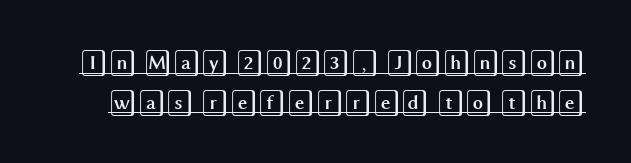
Q: Is the text italic (slanted)? A: No, it is upright.
Q: Is the text underlined? A: Yes.
Q: Is the spacing between letters normal or unusually wide? A: Normal.
Q: Is the spacing between lines tight, normal or loose? A: Normal.
